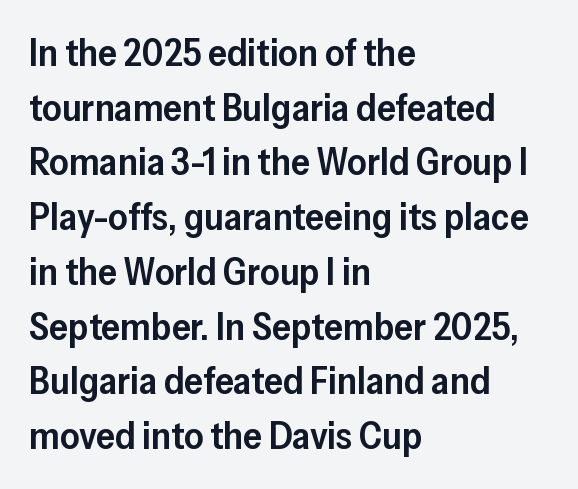
Nobody touched the tracking dial on this one. As a designer I'd log this as weight 600, semibold. Alignment: flush left. Style check: upright. Does the type have serifs? No, each stem ends abruptly.
